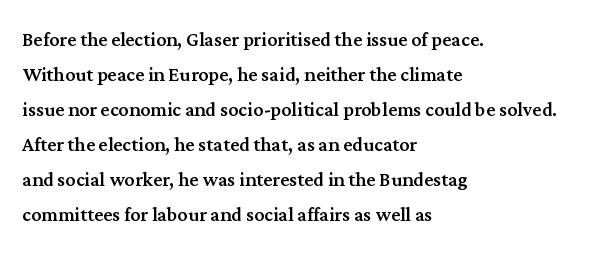
The image shows 25 px text type, upright; set left-aligned, normal line spacing (1.4x), normal letter spacing, not underlined.
